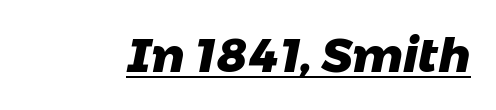
The image shows 47 px heavy sans-serif type; set normal letter spacing, underlined; low stroke contrast and a medium x-height.
